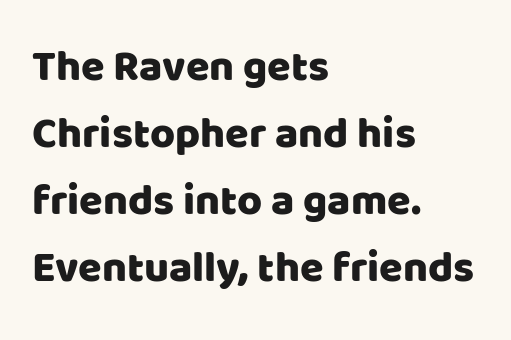
Descenders hang freely into open space. Varying glyph widths throughout — classic text-font behaviour. Each letter's strokes conclude bluntly, with no projecting serifs. Tall strokes in this sample are plumb rather than angled. The passage shown stacks its lines at a standard gap. Caption: standard tracking, unaltered.
